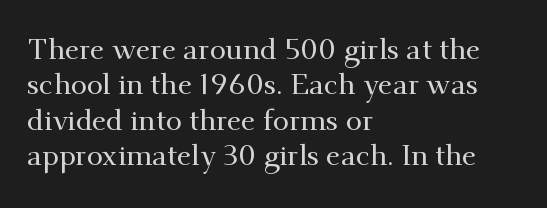
The image shows 29 px serif type, upright; set left-aligned, line spacing 1.22x, normal letter spacing, not underlined; medium stroke contrast and a small x-height.
